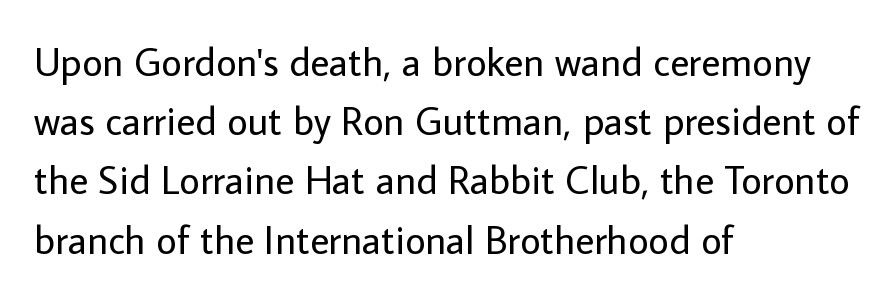
These lines stack with their left ends in a neat column. Each stroke keeps to a modest, everyday thickness or less. The glyphs are unaccompanied by any horizontal stroke below them. The face used here is a sans, in the tradition of grotesques and geometrics.
